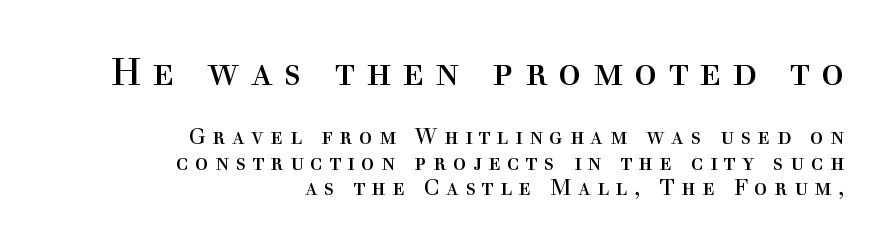
I'd call this a serif setting — the letters wear small feet. A bare baseline throughout the passage. Size contrast runs from large at the top to small at the bottom. The face used here is proportionally spaced, like ordinary book or web type. Compared with a typical body face, this is equally light or lighter still.
